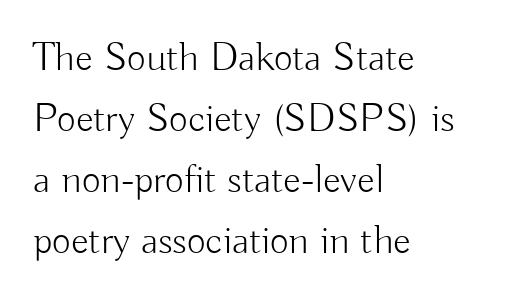
The image shows 41 px light sans-serif type, upright; set left-aligned, normal line spacing (1.49x), normal letter spacing, not underlined; low stroke contrast and a small x-height.
